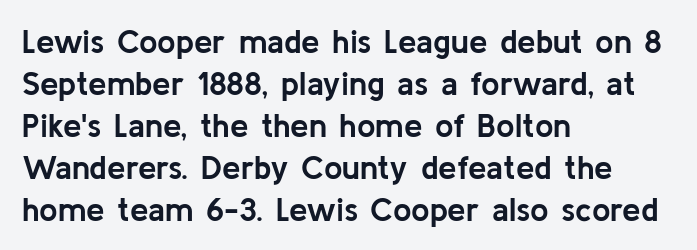
{"serif": "no", "italic": "no", "bold": "yes", "weight": "semibold", "width": "normal", "stroke_contrast": "low", "x_height": "medium", "monospaced": "no", "underline": "no", "align": "left", "line_spacing": "normal", "line_spacing_ratio": 1.27, "letter_spacing": "normal", "letter_spacing_em": 0.0, "glyph_px": 33}
